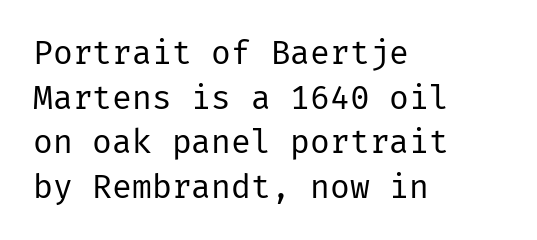
Q: Is the text bold? A: No.
Q: Is the text italic (slanted)? A: No, it is upright.
Q: Is the typeface a serif or a sans-serif typeface? A: Sans-serif.
Q: Is the text underlined? A: No.
Q: How is the paragraph aligned? A: Left-aligned.
Q: Is the spacing between letters normal or unusually wide? A: Normal.
Q: Is the spacing between lines tight, normal or loose? A: Normal.
Q: Width (condensed, normal, or wide)? A: Normal.
Q: Stroke contrast? A: Low.
Q: x-height? A: Medium.
